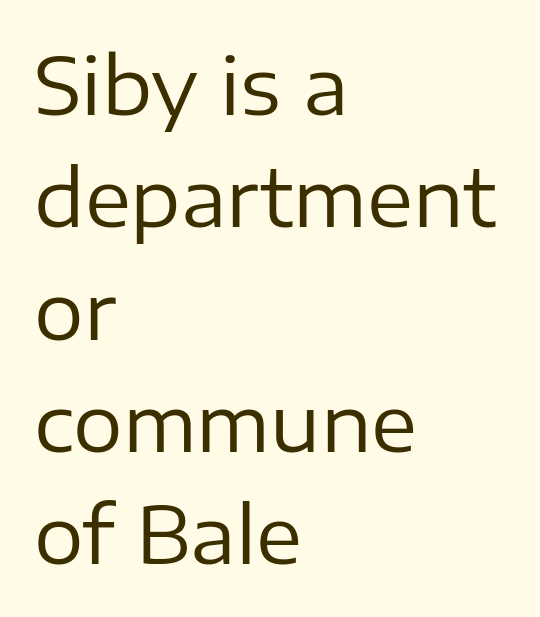
{"serif": "no", "italic": "no", "bold": "no", "weight": "regular", "width": "normal", "stroke_contrast": "low", "x_height": "medium", "monospaced": "no", "underline": "no", "align": "left", "line_spacing": "normal", "line_spacing_ratio": 1.44, "letter_spacing": "normal", "letter_spacing_em": 0.0, "glyph_px": 78}
